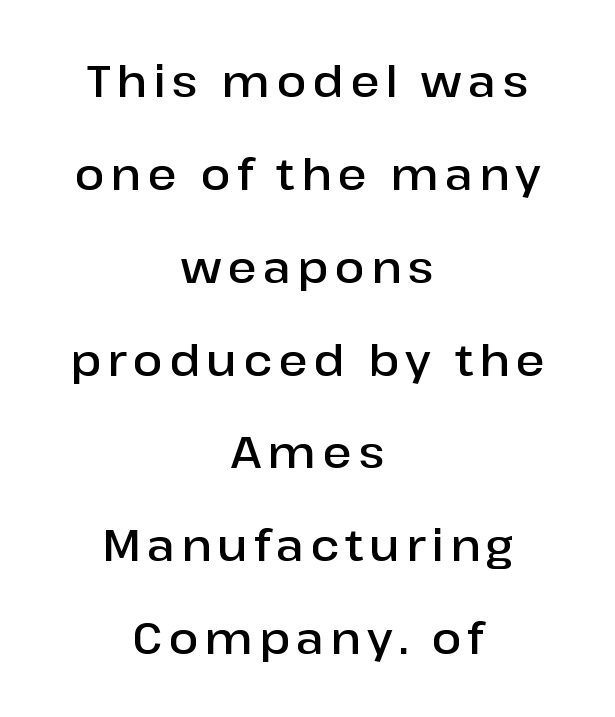
{"serif": "no", "italic": "no", "bold": "semi", "weight": "semibold", "width": "normal", "stroke_contrast": "low", "x_height": "medium", "monospaced": "no", "underline": "no", "align": "center", "line_spacing": "loose", "line_spacing_ratio": 2.11, "glyph_px": 44}
